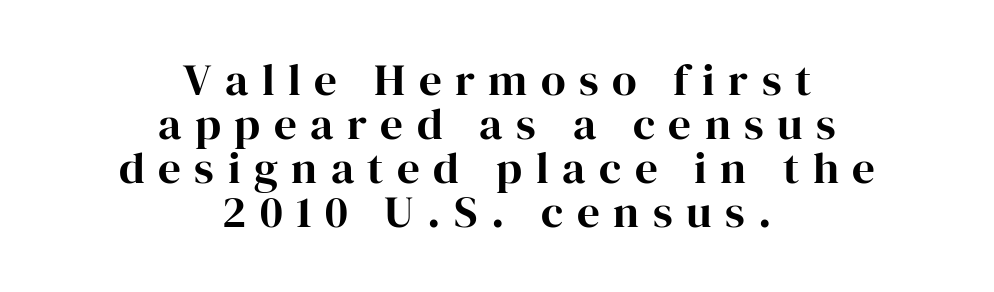
{"serif": "yes", "italic": "no", "bold": "yes", "weight": "bold", "width": "normal", "stroke_contrast": "high", "x_height": "medium", "monospaced": "no", "underline": "no", "align": "center", "line_spacing": "tight", "line_spacing_ratio": 0.98, "letter_spacing": "wide", "letter_spacing_em": 0.3, "glyph_px": 45}
